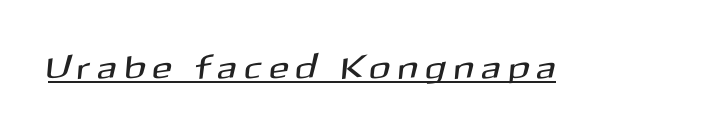
The image shows 32 px sans-serif type; set unusually wide letter spacing (+0.3 em), underlined; medium stroke contrast and a medium x-height.
